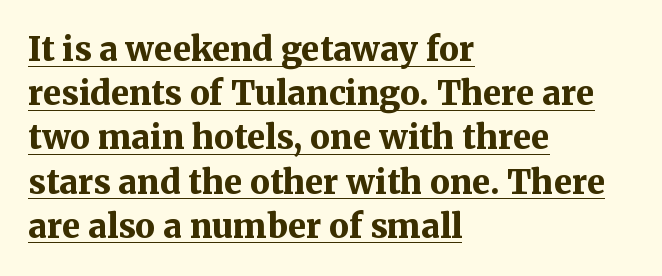
Typographic density is high because the face is bold. A typesetter would call this zero additional tracking. Vertical spacing — default. The setting favours the left margin, as ordinary paragraphs usually do. You could not count columns in this text — the font is proportionally spaced. What decoration does the sample have? An underline.
